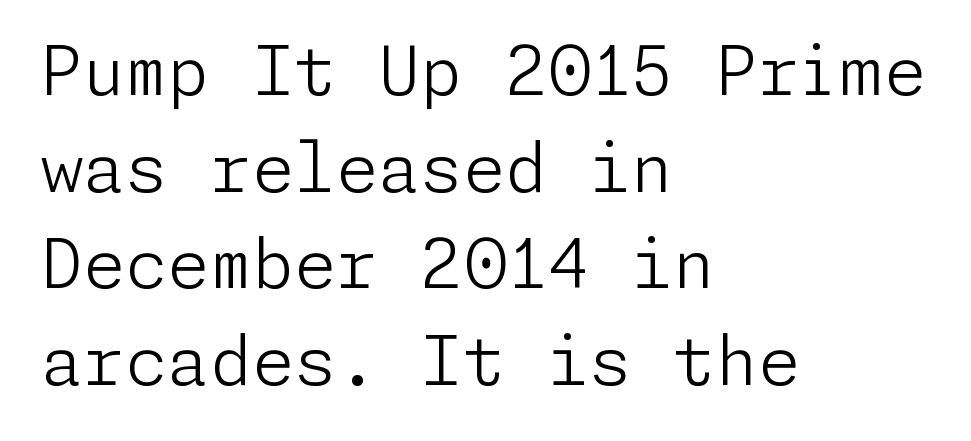
{"serif": "no", "italic": "no", "bold": "no", "weight": "light", "width": "normal", "stroke_contrast": "low", "x_height": "medium", "underline": "no", "align": "left", "line_spacing": "normal", "line_spacing_ratio": 1.42, "letter_spacing": "normal", "letter_spacing_em": 0.0, "glyph_px": 68}
